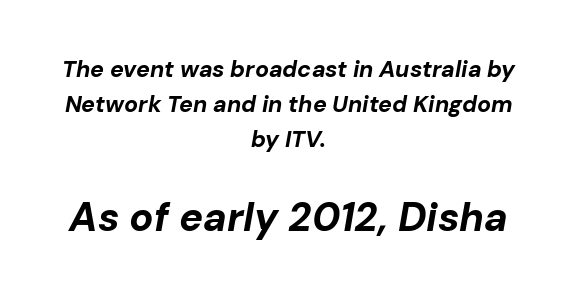
Q: Is the text bold? A: Yes.
Q: Is the text italic (slanted)? A: Yes, it leans right by about 10 degrees.
Q: Is the text underlined? A: No.
Q: How is the paragraph aligned? A: Centered.
Q: Is the spacing between letters normal or unusually wide? A: Normal.
Q: Is the spacing between lines tight, normal or loose? A: Normal.
Q: Which block of text is set in a larger size, the first (top) or the second (bottom)? A: The second (bottom) one.
Q: Width (condensed, normal, or wide)? A: Normal.
Q: Stroke contrast? A: Low.
Q: x-height? A: Medium.
Q: Monospaced? A: No.
